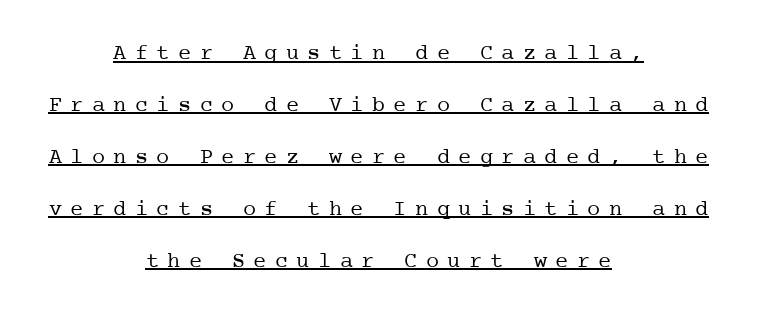
Q: Is the text bold? A: No.
Q: Is the text italic (slanted)? A: No, it is upright.
Q: Is the text underlined? A: Yes.
Q: How is the paragraph aligned? A: Centered.
Q: Is the spacing between letters normal or unusually wide? A: Unusually wide.
Q: Is the spacing between lines tight, normal or loose? A: Loose.
